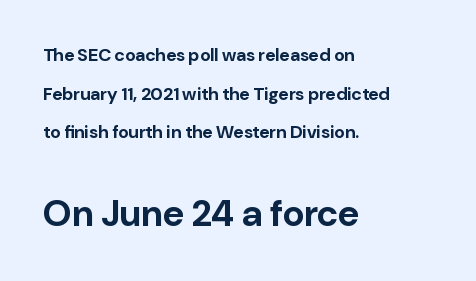
The image shows 37 px bold sans-serif type, upright; set left-aligned, loose line spacing (2.15x), normal letter spacing, not underlined; the second (bottom) block is 2.06x larger; low stroke contrast and a medium x-height.
